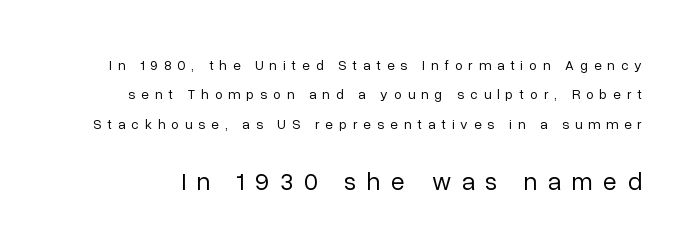
Q: Is the text bold? A: No.
Q: Is the text italic (slanted)? A: No, it is upright.
Q: Is the text underlined? A: No.
Q: Is the spacing between letters normal or unusually wide? A: Unusually wide.
Q: Is the spacing between lines tight, normal or loose? A: Loose.
Q: Which block of text is set in a larger size, the first (top) or the second (bottom)? A: The second (bottom) one.
